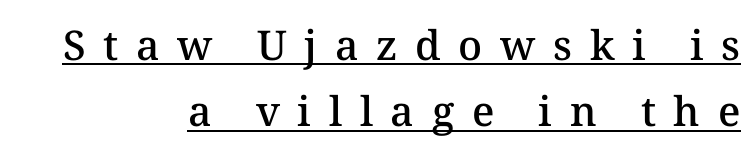
Q: Is the text bold? A: Semi-bold.
Q: Is the text italic (slanted)? A: No, it is upright.
Q: Is the text underlined? A: Yes.
Q: How is the paragraph aligned? A: Right-aligned.
Q: Is the spacing between letters normal or unusually wide? A: Unusually wide.
Q: Is the spacing between lines tight, normal or loose? A: Normal.
Q: Width (condensed, normal, or wide)? A: Normal.
Q: Stroke contrast? A: Medium.
Q: x-height? A: Medium.
Q: Monospaced? A: No.
